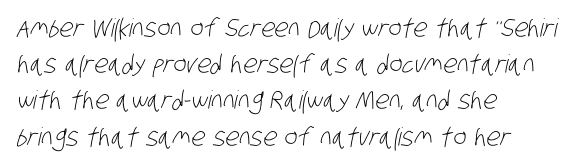
The image shows 25 px text type; set left-aligned, normal line spacing (1.45x), normal letter spacing, not underlined.
